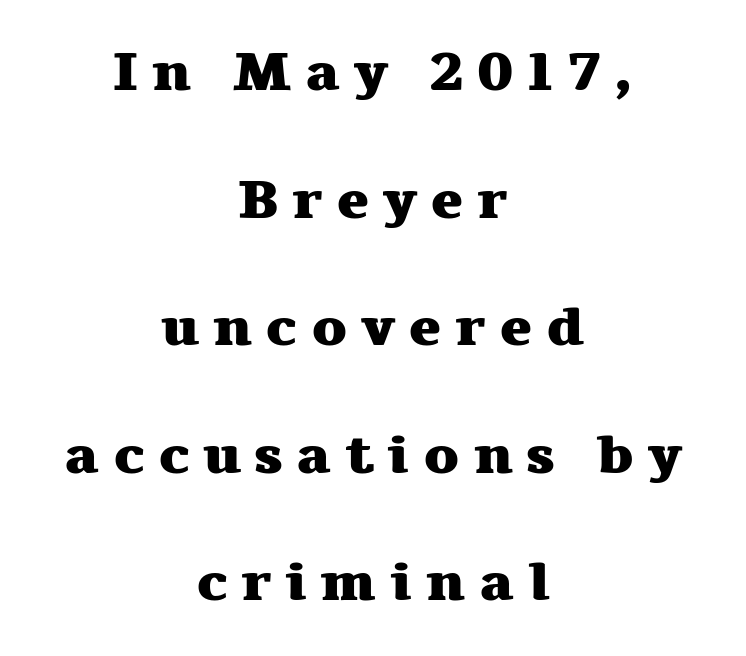
These lines were composed using upright roman letters. This sample has the flowing, uneven cadence of proportional lettering. In terms of letterspacing, this is a distinctly airy, spread setting. Visually the block forms a symmetrical silhouette, jagged on both flanks. Any mark beneath the type? The region is blank.
